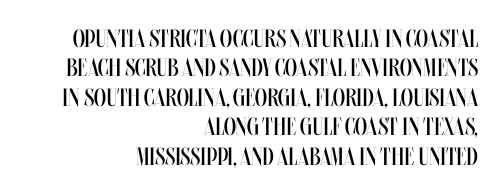
{"italic": "no", "bold": "no", "underline": "no", "align": "right", "line_spacing_ratio": 1.18, "letter_spacing": "normal", "letter_spacing_em": 0.0, "glyph_px": 25}
